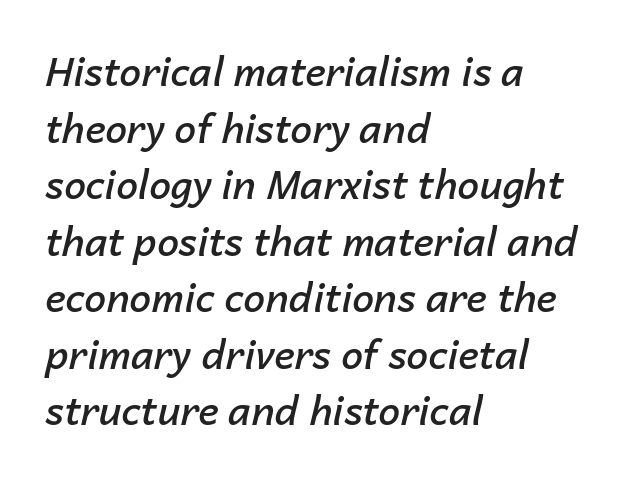
The horizontal fit of the characters is conventional and even. Layout note: lines flush left. Proportional: the letters do not fall into vertical columns. Characters are canted at an angle relative to the baseline's perpendicular. The strip under each line holds only bare page. Semibold letterforms, between regular and bold.
